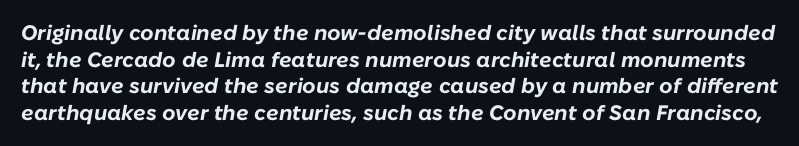
Q: Is the text bold? A: Yes.
Q: Is the text italic (slanted)? A: Yes, it leans right by about 10 degrees.
Q: Is the text underlined? A: No.
Q: Is the spacing between letters normal or unusually wide? A: Normal.
Q: Is the spacing between lines tight, normal or loose? A: Normal.
